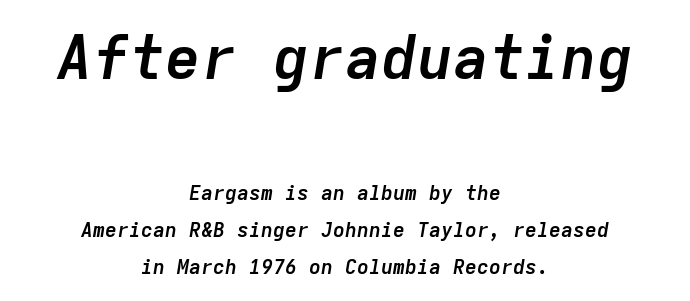
Q: Is the text bold? A: Yes.
Q: Is the text italic (slanted)? A: Yes, it leans right by about 9 degrees.
Q: Is the text underlined? A: No.
Q: How is the paragraph aligned? A: Centered.
Q: Is the spacing between letters normal or unusually wide? A: Normal.
Q: Which block of text is set in a larger size, the first (top) or the second (bottom)? A: The first (top) one.
Q: Width (condensed, normal, or wide)? A: Normal.
Q: Stroke contrast? A: Low.
Q: x-height? A: Medium.
Q: Monospaced? A: Yes.
